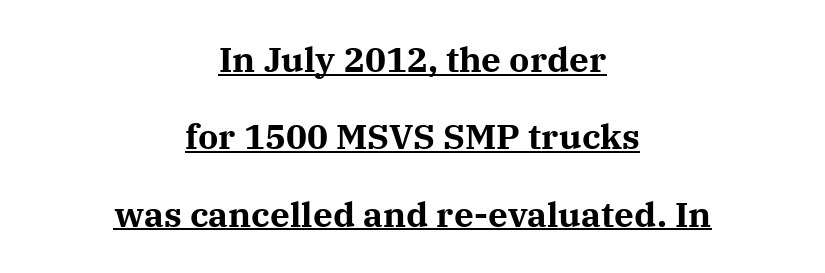
Line starts and ends both wander, symmetrically. Ascenders rise straight up at ninety degrees. Look at the bottom of the vertical strokes: they flare into serifs here. Does the leading feel generous? Absolutely, it's lavish.
